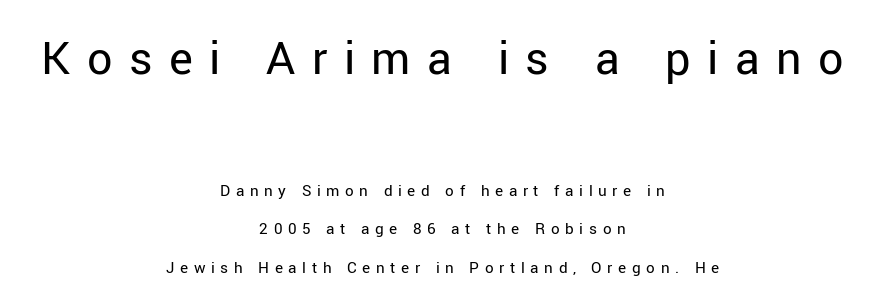
{"serif": "no", "italic": "no", "bold": "no", "weight": "regular", "width": "normal", "stroke_contrast": "low", "x_height": "medium", "monospaced": "no", "underline": "no", "align": "center", "line_spacing": "loose", "line_spacing_ratio": 2.26, "letter_spacing": "wide", "letter_spacing_em": 0.33, "larger_block": "first", "size_ratio": 2.94, "glyph_px": 50}
